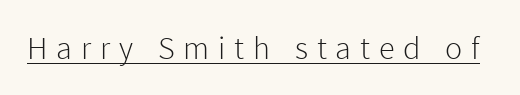
The strokes carry an ordinary text weight at most. Are there feet on the stems? There aren't — it's a sans. The typography opts for an upright posture over an oblique one. This rendering features underlined lettering.
